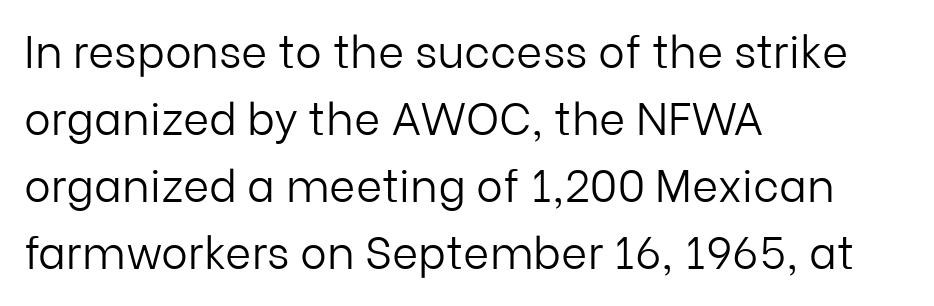
The image shows 45 px light sans-serif type, upright; set left-aligned, normal line spacing (1.49x), normal letter spacing, not underlined; low stroke contrast and a medium x-height.
